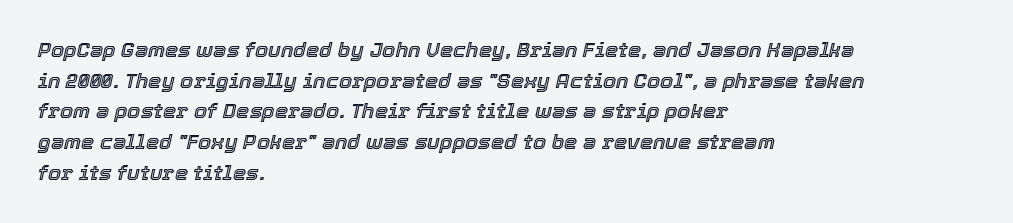
The image shows 21 px text type, italic (leaning right); set left-aligned, normal line spacing (1.46x), normal letter spacing, not underlined.
